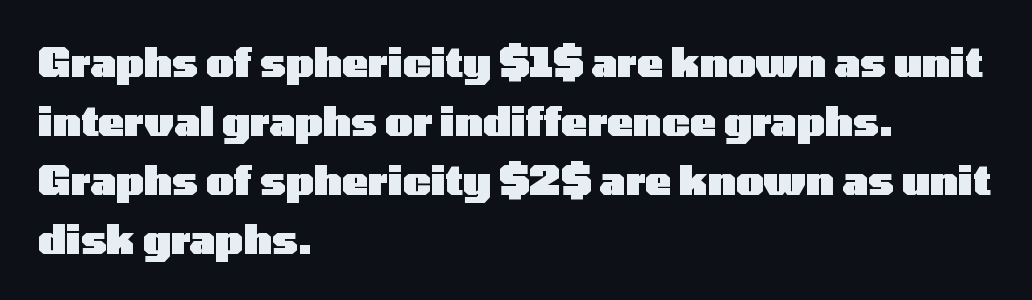
The image shows 39 px heavy, wide sans-serif type, upright; set left-aligned, normal line spacing (1.51x), normal letter spacing, not underlined; low stroke contrast and a medium x-height.
